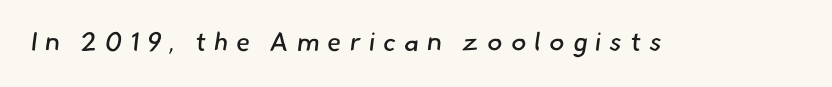
Underlining? Definitely not there. Tracking here is generous; glyphs stand well apart from one another. Is the stroke heavy? The answer is a plain regular-or-lighter.
